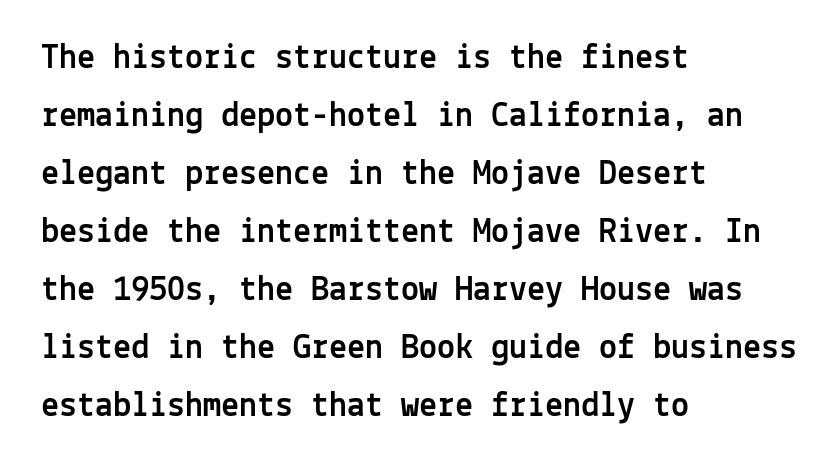
Q: Is the text italic (slanted)? A: No, it is upright.
Q: Is the typeface a serif or a sans-serif typeface? A: Sans-serif.
Q: Is the text underlined? A: No.
Q: How is the paragraph aligned? A: Left-aligned.
Q: Is the spacing between letters normal or unusually wide? A: Normal.
Q: Is the spacing between lines tight, normal or loose? A: Normal.
Q: Width (condensed, normal, or wide)? A: Normal.
Q: x-height? A: Medium.
Q: Monospaced? A: Yes.
